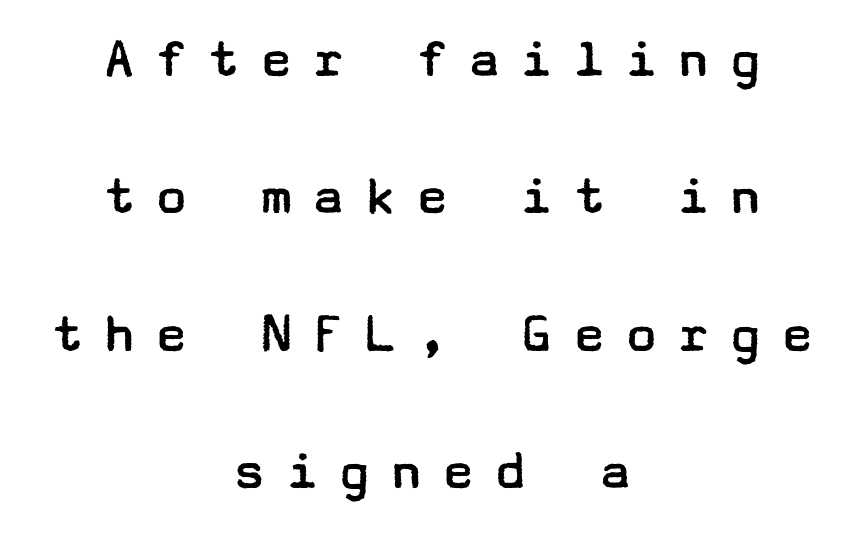
The image shows 58 px regular-weight, wide sans-serif type, upright; set centered, loose line spacing (2.37x), unusually wide letter spacing (+0.3 em), not underlined; low stroke contrast and a medium x-height.
